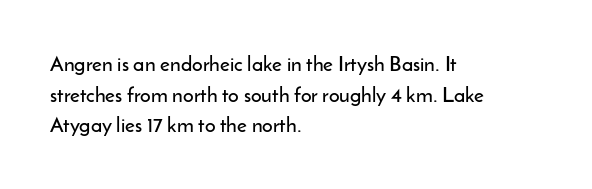
{"italic": "no", "underline": "no", "align": "left", "line_spacing": "normal", "line_spacing_ratio": 1.46, "letter_spacing": "normal", "letter_spacing_em": 0.0, "glyph_px": 21}
